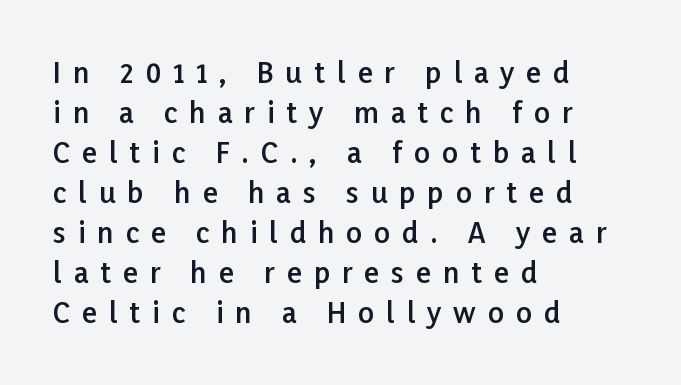
Q: Is the text bold? A: Semi-bold.
Q: Is the text italic (slanted)? A: No, it is upright.
Q: Is the typeface a serif or a sans-serif typeface? A: Sans-serif.
Q: Is the text underlined? A: No.
Q: How is the paragraph aligned? A: Left-aligned.
Q: Is the spacing between letters normal or unusually wide? A: Unusually wide.
Q: Is the spacing between lines tight, normal or loose? A: Normal.
Q: Width (condensed, normal, or wide)? A: Normal.
Q: Stroke contrast? A: Low.
Q: x-height? A: Medium.
Q: Monospaced? A: No.
